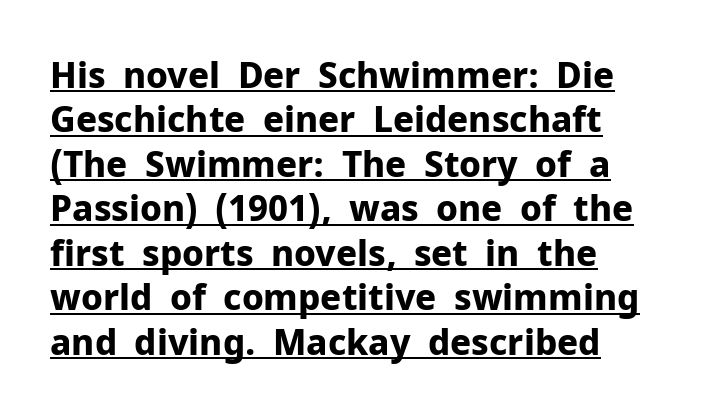
{"serif": "no", "italic": "no", "bold": "yes", "weight": "bold", "width": "normal", "stroke_contrast": "low", "x_height": "medium", "monospaced": "no", "underline": "yes", "align": "left", "line_spacing": "normal", "line_spacing_ratio": 1.27, "letter_spacing": "normal", "letter_spacing_em": 0.0, "glyph_px": 35}
